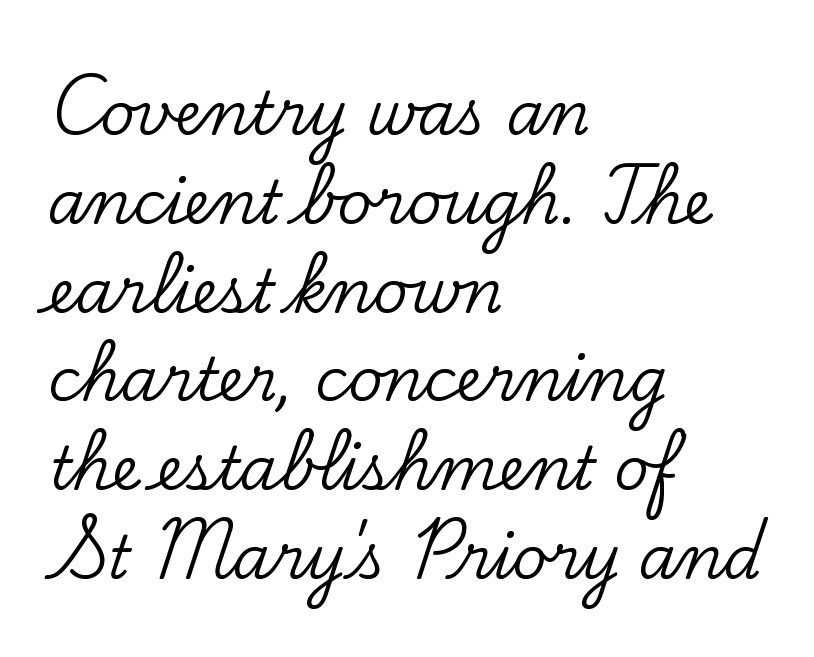
You could not count columns in this text — the font is proportionally spaced. The lines are quadded left. The rendering shows small feet on the letterforms — a serif design. Whoever set this chose a conventional vertical rhythm.
